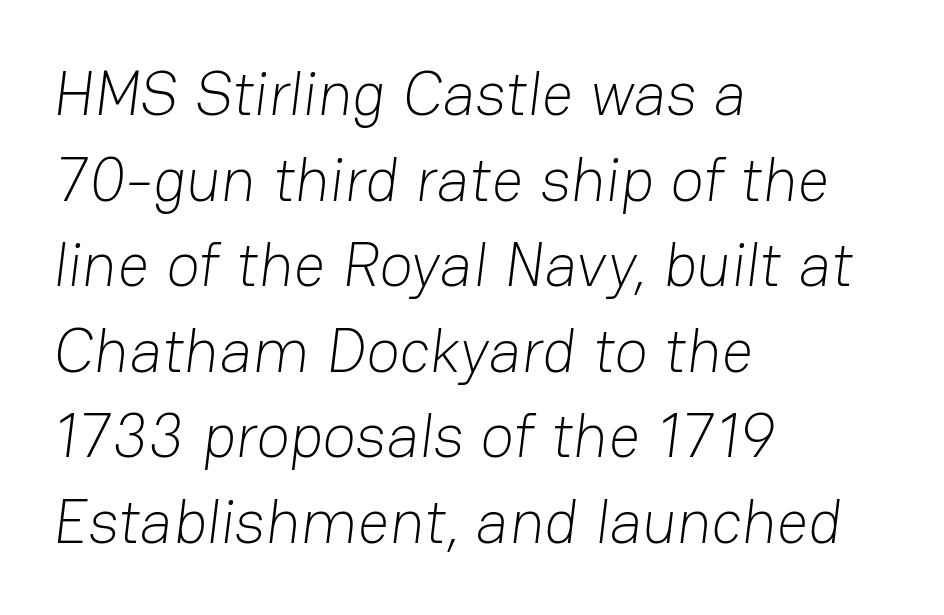
The compositor pushed each line to the left boundary. Letters rest on an invisible, unmarked baseline. Do the characters align in a grid? No, the font is proportional. Default kerning and tracking; the words read as compact shapes. The glyphs in this specimen are sans serif.
